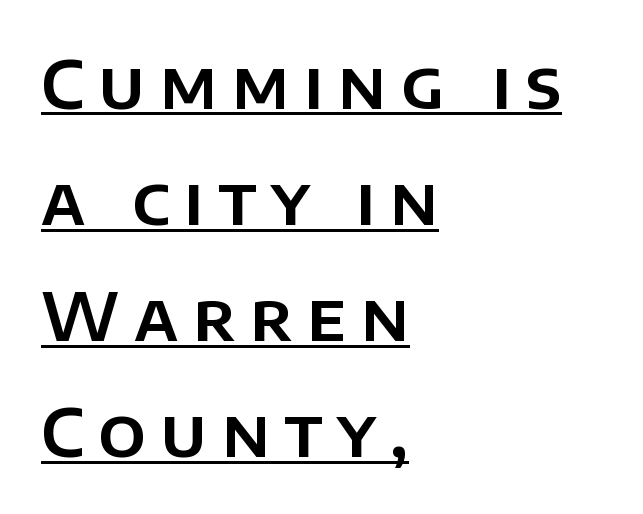
The image shows 66 px sans-serif type, upright; set left-aligned, line spacing 1.76x, unusually wide letter spacing (+0.22 em), underlined; low stroke contrast and a large x-height.
